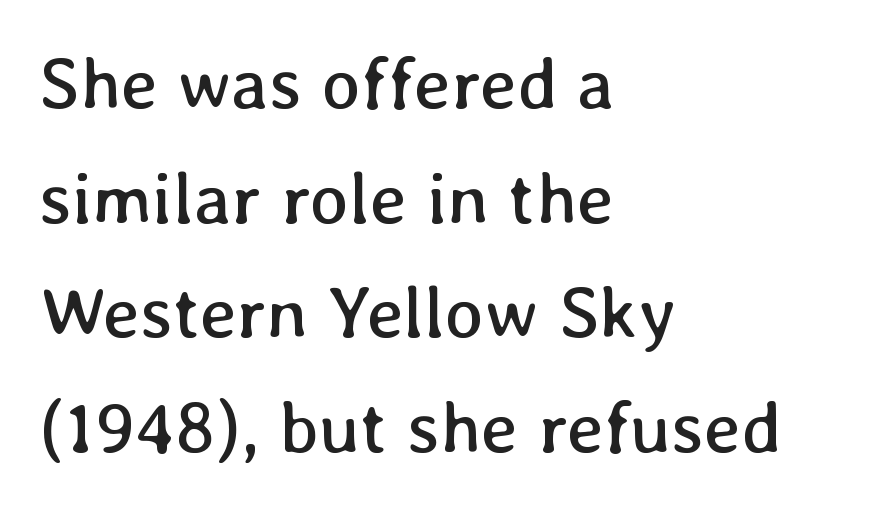
{"italic": "no", "bold": "no", "weight": "regular", "width": "normal", "stroke_contrast": "low", "x_height": "medium", "monospaced": "no", "underline": "no", "align": "left", "line_spacing": "normal", "line_spacing_ratio": 1.57, "letter_spacing": "normal", "letter_spacing_em": 0.0, "glyph_px": 73}
